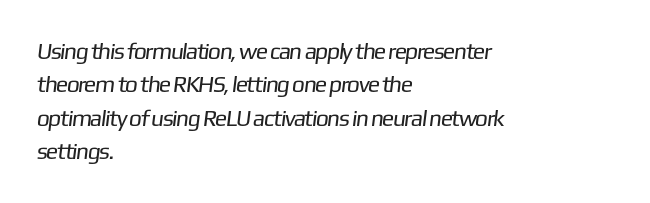
The image shows 23 px text type; set left-aligned, normal line spacing (1.45x), normal letter spacing, not underlined.
